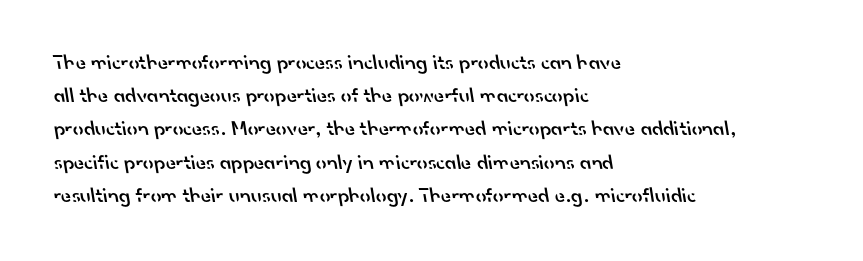
Q: Is the text bold? A: Semi-bold.
Q: Is the text underlined? A: No.
Q: How is the paragraph aligned? A: Left-aligned.
Q: Is the spacing between letters normal or unusually wide? A: Normal.
Q: Is the spacing between lines tight, normal or loose? A: Normal.
